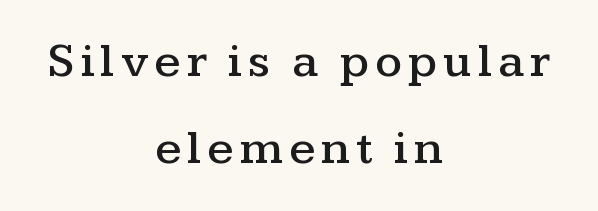
The image shows 48 px wide serif type, upright; set centered, line spacing 1.81x, not underlined; medium stroke contrast and a medium x-height.
